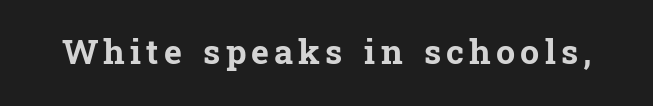
Q: Is the text bold? A: Yes.
Q: Is the text italic (slanted)? A: No, it is upright.
Q: Is the typeface a serif or a sans-serif typeface? A: Serif.
Q: Is the text underlined? A: No.
Q: Width (condensed, normal, or wide)? A: Normal.
Q: Stroke contrast? A: Low.
Q: x-height? A: Medium.
Q: Monospaced? A: No.
